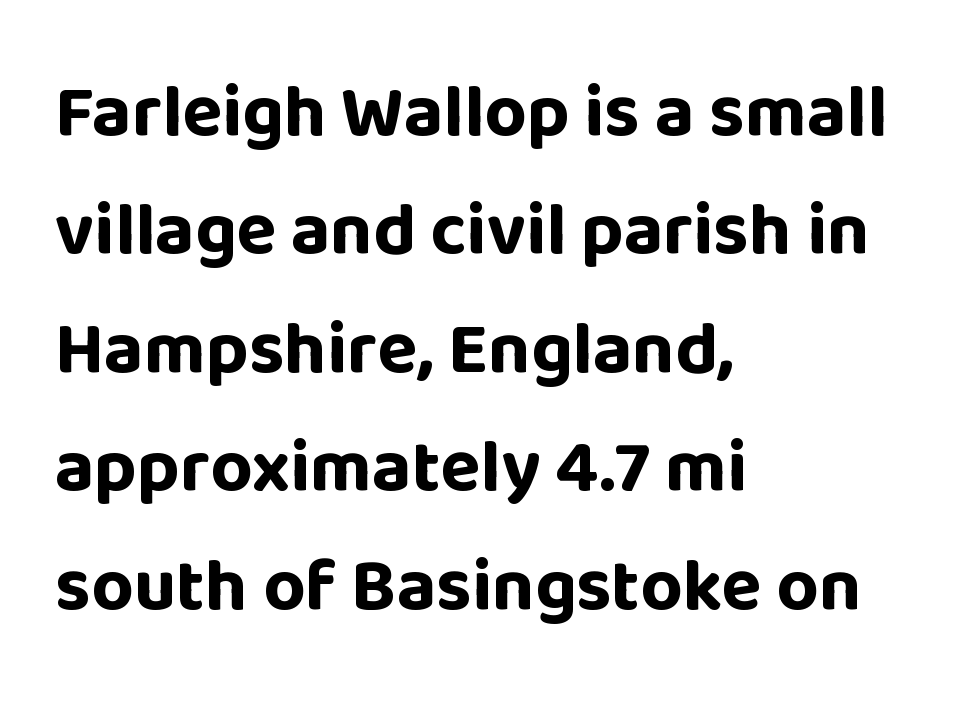
The image shows 74 px bold sans-serif type, upright; set left-aligned, normal line spacing (1.6x), normal letter spacing, not underlined; low stroke contrast and a large x-height.
